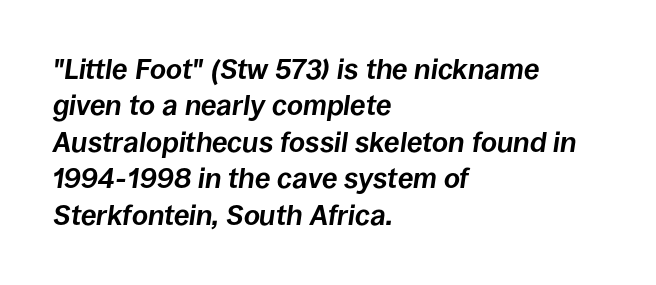
Q: Is the text bold? A: Yes.
Q: Is the text italic (slanted)? A: Yes, it leans right by about 8 degrees.
Q: Is the text underlined? A: No.
Q: How is the paragraph aligned? A: Left-aligned.
Q: Is the spacing between letters normal or unusually wide? A: Normal.
Q: Is the spacing between lines tight, normal or loose? A: Normal.
Q: Width (condensed, normal, or wide)? A: Normal.
Q: Stroke contrast? A: Low.
Q: x-height? A: Large.
Q: Monospaced? A: No.
